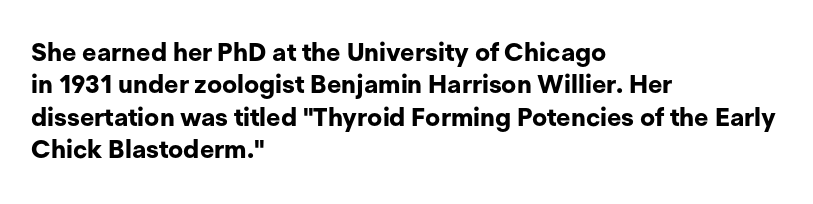
Q: Is the text bold? A: Yes.
Q: Is the text italic (slanted)? A: No, it is upright.
Q: Is the text underlined? A: No.
Q: How is the paragraph aligned? A: Left-aligned.
Q: Is the spacing between letters normal or unusually wide? A: Normal.
Q: Is the spacing between lines tight, normal or loose? A: Normal.
